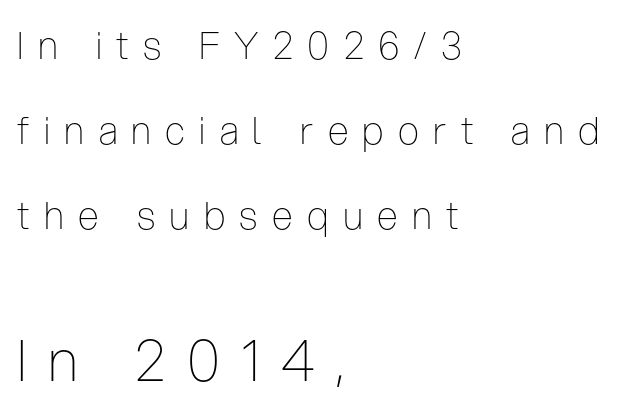
The image shows 57 px thin, condensed sans-serif type, upright; set left-aligned, loose line spacing (2.24x), unusually wide letter spacing (+0.38 em), not underlined; the second (bottom) block is 1.5x larger; low stroke contrast and a medium x-height.
